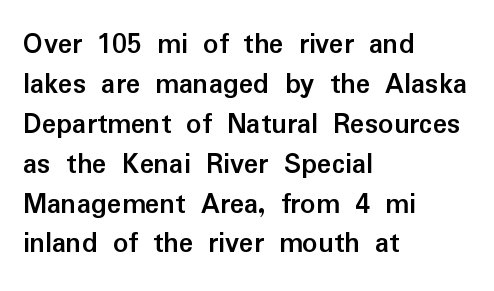
Short and long lines alike share a common starting point at left. These lines are rendered in a variable-pitch font. A normal amount of white space separates one row of letters from the next. It's the straight-up-and-down kind of type. These lines keep a tight, regular rhythm from letter to letter.
